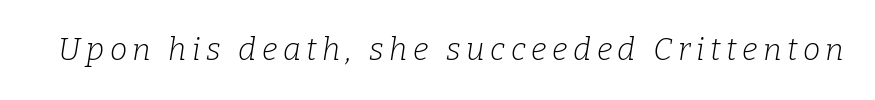
The image shows 31 px light serif type, italic (leaning right); set not underlined; low stroke contrast and a medium x-height.
